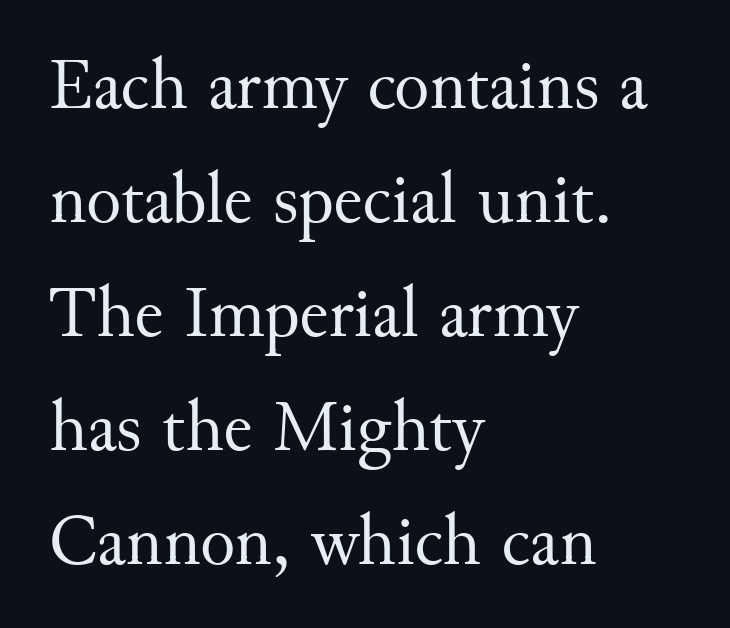
Q: Is the text bold? A: No.
Q: Is the text italic (slanted)? A: No, it is upright.
Q: Is the typeface a serif or a sans-serif typeface? A: Serif.
Q: Is the text underlined? A: No.
Q: How is the paragraph aligned? A: Left-aligned.
Q: Is the spacing between letters normal or unusually wide? A: Normal.
Q: Is the spacing between lines tight, normal or loose? A: Normal.
Q: Width (condensed, normal, or wide)? A: Normal.
Q: Stroke contrast? A: Medium.
Q: x-height? A: Small.
Q: Monospaced? A: No.
